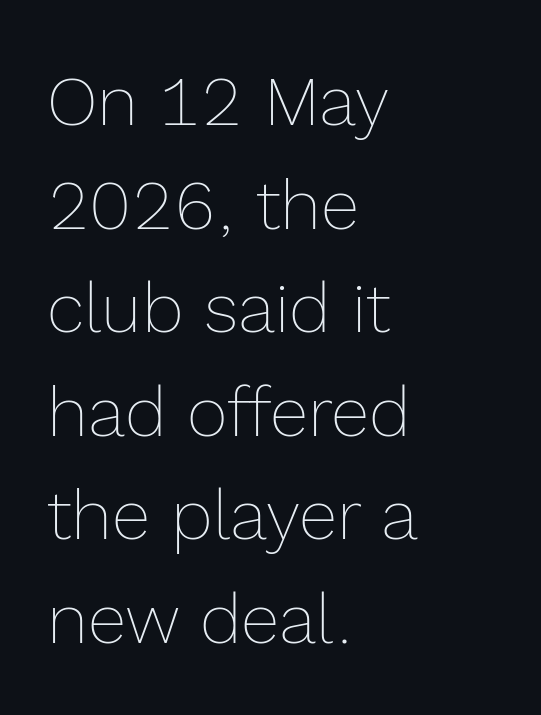
The image shows 70 px thin type, upright; set left-aligned, normal line spacing (1.48x), normal letter spacing, not underlined; a medium x-height.
